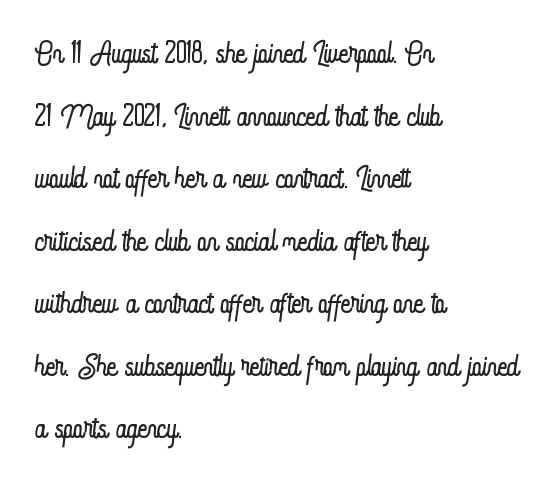
{"bold": "no", "weight": "light", "width": "condensed", "stroke_contrast": "low", "x_height": "small", "monospaced": "no", "underline": "no", "align": "left", "line_spacing": "normal", "line_spacing_ratio": 1.49, "letter_spacing": "normal", "letter_spacing_em": 0.0, "glyph_px": 42}
